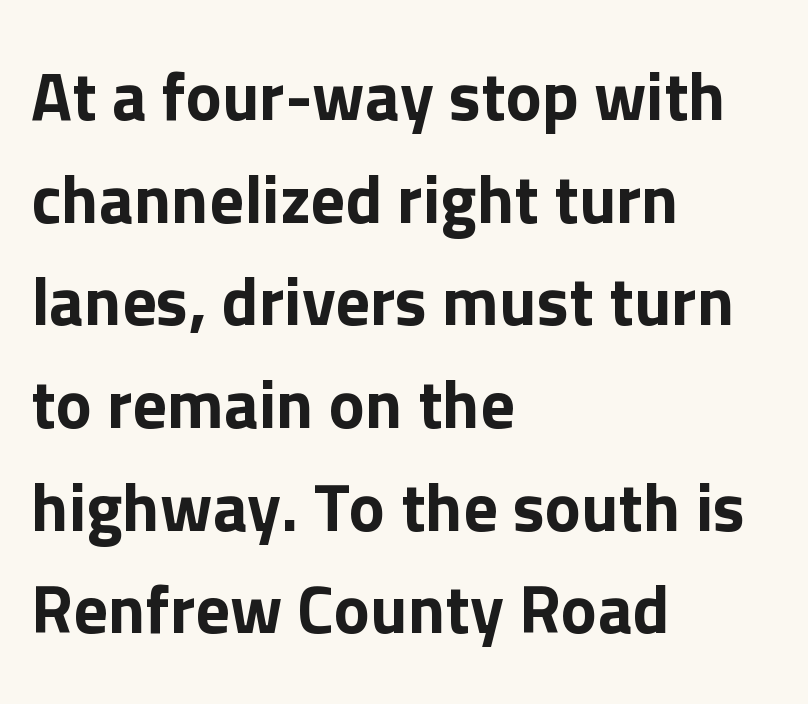
Q: Is the text italic (slanted)? A: No, it is upright.
Q: Is the typeface a serif or a sans-serif typeface? A: Sans-serif.
Q: Is the text underlined? A: No.
Q: How is the paragraph aligned? A: Left-aligned.
Q: Is the spacing between letters normal or unusually wide? A: Normal.
Q: Is the spacing between lines tight, normal or loose? A: Normal.
Q: Width (condensed, normal, or wide)? A: Normal.
Q: Stroke contrast? A: Low.
Q: x-height? A: Medium.
Q: Monospaced? A: No.
